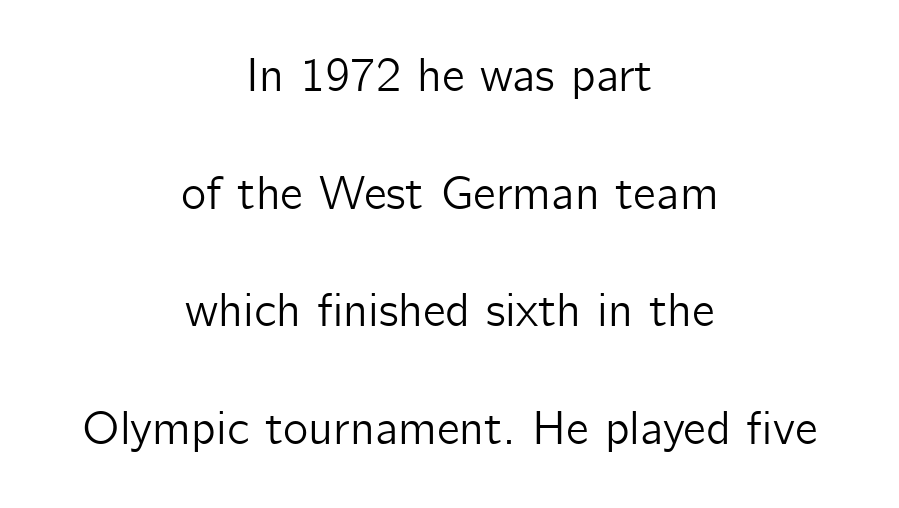
The image shows 48 px sans-serif type, upright; set centered, loose line spacing (2.45x), normal letter spacing, not underlined; low stroke contrast and a medium x-height.
